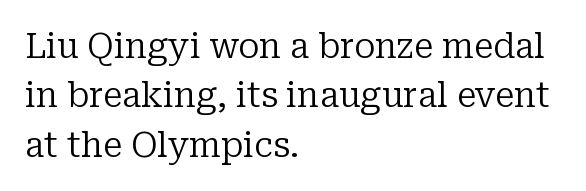
The image shows 35 px regular-weight serif type, upright; set left-aligned, normal line spacing (1.41x), normal letter spacing, not underlined; low stroke contrast and a medium x-height.
